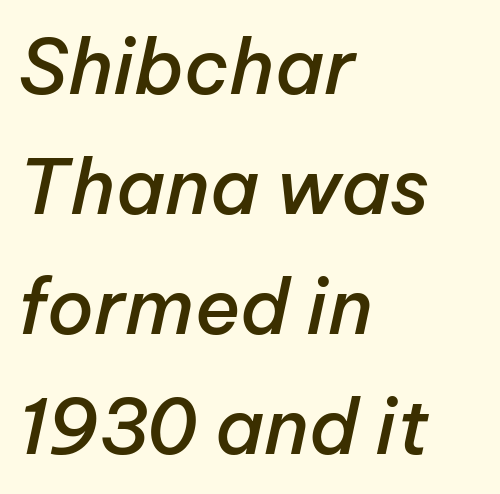
If you drew a ruler down the left edge, every line would touch it. Think of a printed novel: that variable character pitch is what you see here. Does the lettering tilt? It does — this is italic. This is the in-between weight designers call semibold or demi. A clean baseline with only descenders dipping below it.
